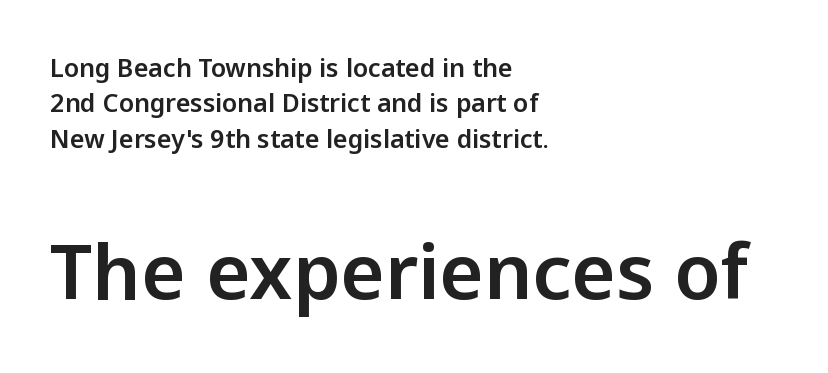
The face used here appears at its bigger size in the lower chunk. The lines in this sample share a left origin and differ only in where they stop. I'd call this a sans setting — the letters go barefoot. Proportional: the letters do not fall into vertical columns. The space between consecutive lines is moderate.
